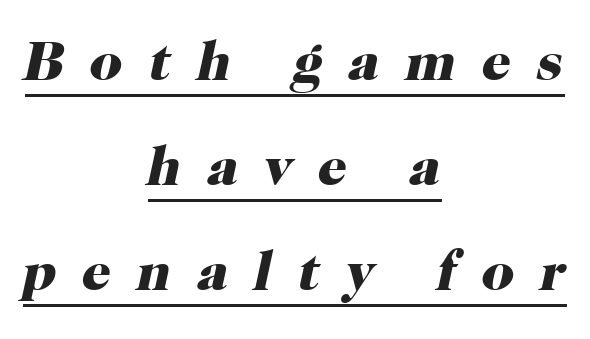
Q: Is the text bold? A: Yes.
Q: Is the text italic (slanted)? A: Yes, it leans right by about 12 degrees.
Q: Is the typeface a serif or a sans-serif typeface? A: Serif.
Q: Is the text underlined? A: Yes.
Q: How is the paragraph aligned? A: Centered.
Q: Is the spacing between letters normal or unusually wide? A: Unusually wide.
Q: Width (condensed, normal, or wide)? A: Normal.
Q: Stroke contrast? A: High.
Q: x-height? A: Medium.
Q: Monospaced? A: No.
